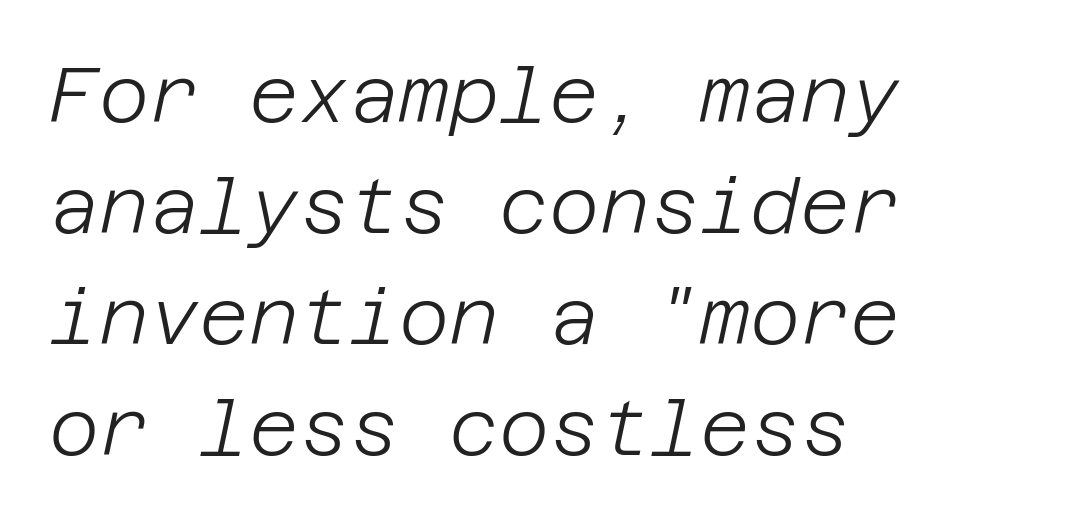
{"italic": "yes", "lean": "right", "slant_degrees": 12, "bold": "no", "weight": "light", "width": "normal", "stroke_contrast": "low", "x_height": "large", "underline": "no", "align": "left", "line_spacing": "normal", "line_spacing_ratio": 1.44, "letter_spacing": "normal", "letter_spacing_em": 0.0, "glyph_px": 77}
